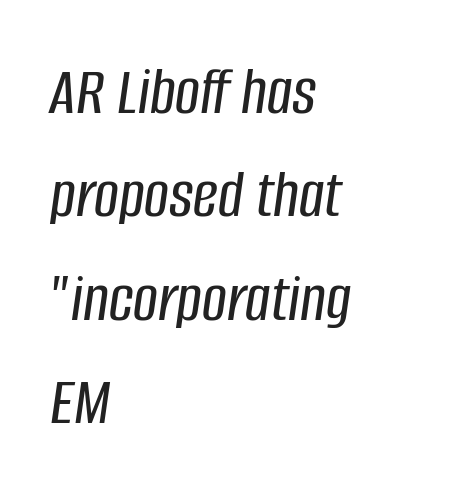
{"italic": "yes", "lean": "right", "slant_degrees": 8, "width": "condensed", "stroke_contrast": "low", "x_height": "large", "monospaced": "no", "underline": "no", "align": "left", "line_spacing": "normal", "line_spacing_ratio": 1.5, "letter_spacing": "normal", "letter_spacing_em": 0.0, "glyph_px": 69}
